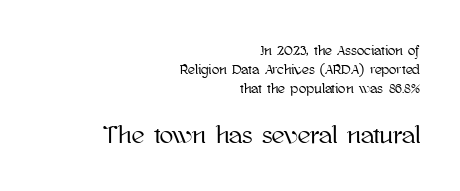
Each row of text sits above clean, open space. The more generous point size was reserved for the lower chunk. Students, note that the glyphs here touch the page at normal intervals. A typesetter would mark this as roman, not italic. In terms of leading, this rendering sits right in the middle.
